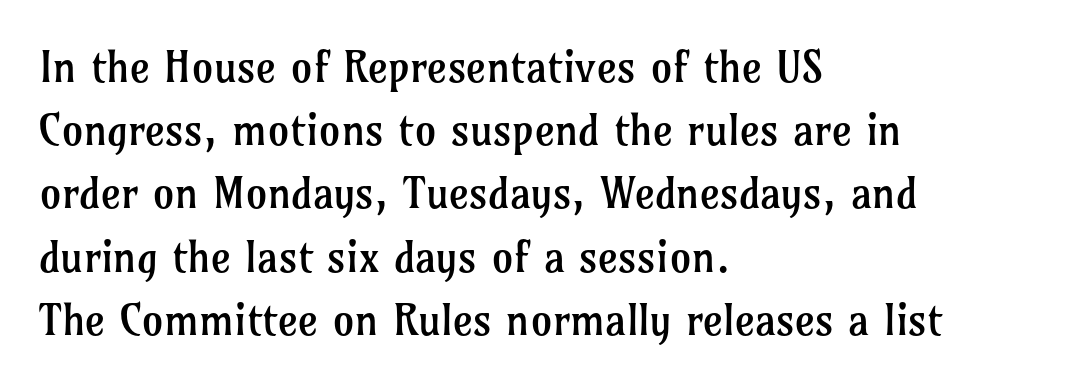
{"serif": "yes", "italic": "no", "bold": "no", "weight": "regular", "width": "normal", "stroke_contrast": "low", "x_height": "medium", "monospaced": "no", "underline": "no", "align": "left", "line_spacing": "normal", "line_spacing_ratio": 1.47, "letter_spacing": "normal", "letter_spacing_em": 0.0, "glyph_px": 43}
